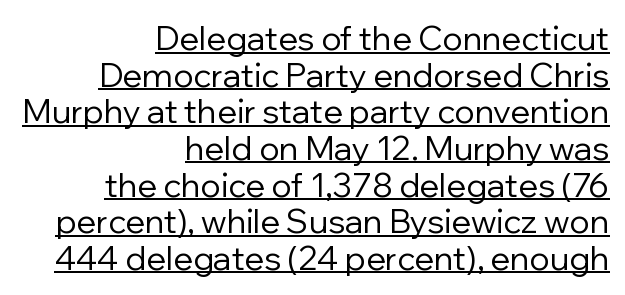
{"serif": "no", "italic": "no", "bold": "no", "weight": "regular", "width": "normal", "stroke_contrast": "low", "x_height": "medium", "monospaced": "no", "underline": "yes", "align": "right", "line_spacing": "tight", "line_spacing_ratio": 1.11, "letter_spacing": "normal", "letter_spacing_em": 0.0, "glyph_px": 33}
